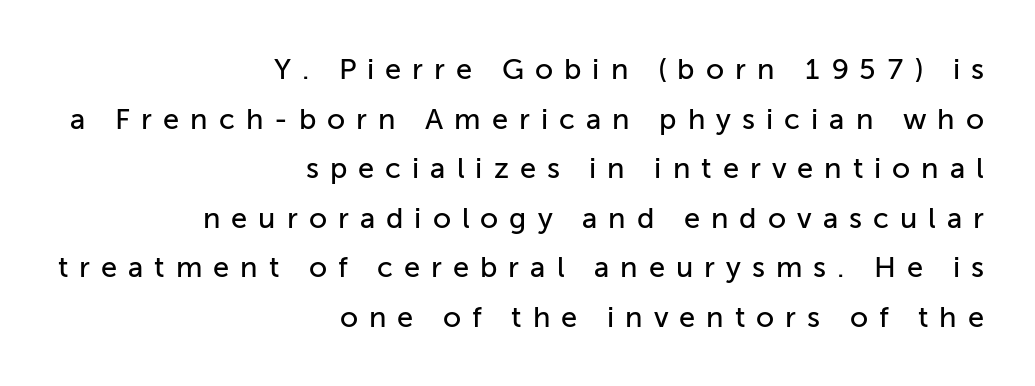
{"serif": "no", "italic": "no", "width": "normal", "stroke_contrast": "low", "x_height": "medium", "monospaced": "no", "underline": "no", "align": "right", "line_spacing_ratio": 1.71, "letter_spacing": "wide", "letter_spacing_em": 0.38, "glyph_px": 29}
